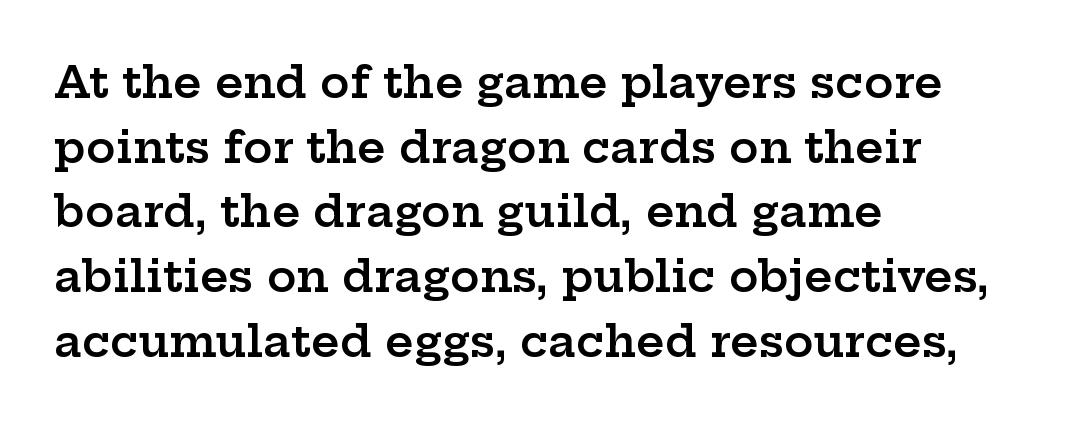
{"serif": "yes", "italic": "no", "bold": "semi", "weight": "semibold", "width": "wide", "stroke_contrast": "low", "x_height": "medium", "monospaced": "no", "underline": "no", "align": "left", "line_spacing": "normal", "line_spacing_ratio": 1.47, "letter_spacing": "normal", "letter_spacing_em": 0.0, "glyph_px": 44}
